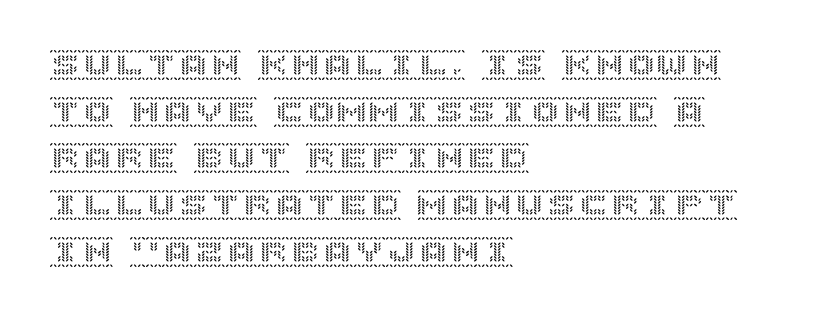
Q: Is the text italic (slanted)? A: No, it is upright.
Q: Is the text underlined? A: No.
Q: How is the paragraph aligned? A: Left-aligned.
Q: Is the spacing between letters normal or unusually wide? A: Normal.
Q: Is the spacing between lines tight, normal or loose? A: Normal.
Q: Width (condensed, normal, or wide)? A: Normal.
Q: x-height? A: Large.
